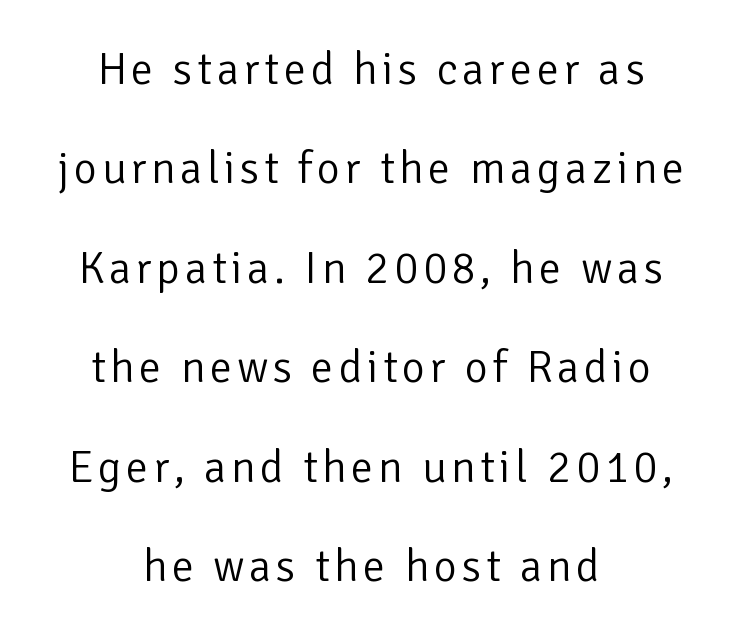
Q: Is the text bold? A: No.
Q: Is the text italic (slanted)? A: No, it is upright.
Q: Is the typeface a serif or a sans-serif typeface? A: Sans-serif.
Q: Is the text underlined? A: No.
Q: How is the paragraph aligned? A: Centered.
Q: Is the spacing between lines tight, normal or loose? A: Loose.
Q: Width (condensed, normal, or wide)? A: Normal.
Q: Stroke contrast? A: Low.
Q: x-height? A: Medium.
Q: Monospaced? A: No.
